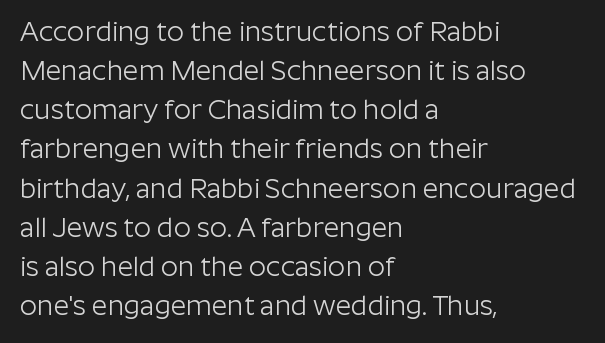
Default kerning and tracking; the words read as compact shapes. No heavy texture on the line: the type isn't bold. A roman cut, with each character standing at attention. Notice how the passage keeps a crisp vertical edge on the left only. Bare-footed words on every line.
